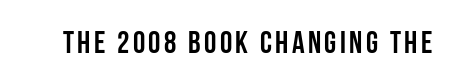
Q: Is the text bold? A: Yes.
Q: Is the text italic (slanted)? A: No, it is upright.
Q: Is the typeface a serif or a sans-serif typeface? A: Sans-serif.
Q: Is the text underlined? A: No.
Q: Width (condensed, normal, or wide)? A: Condensed.
Q: Stroke contrast? A: Low.
Q: x-height? A: Large.
Q: Monospaced? A: No.
